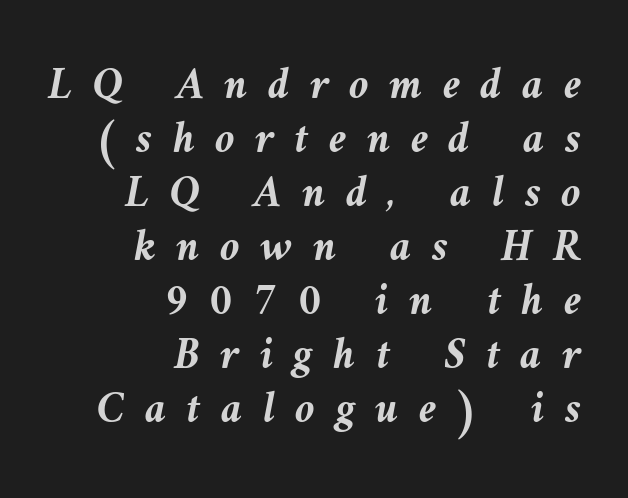
The image shows 45 px semibold type, italic (leaning left); set right-aligned, line spacing 1.2x, unusually wide letter spacing (+0.45 em), not underlined; medium stroke contrast and a medium x-height.
